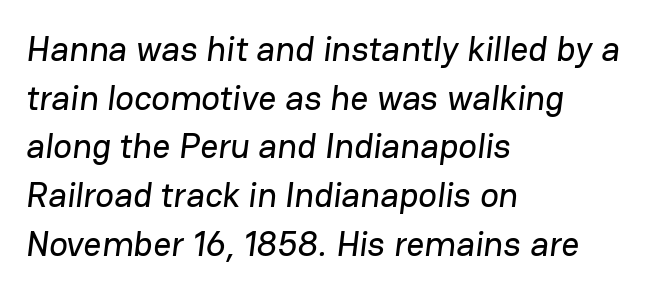
{"serif": "no", "width": "normal", "stroke_contrast": "low", "x_height": "medium", "monospaced": "no", "underline": "no", "align": "left", "line_spacing": "normal", "line_spacing_ratio": 1.39, "letter_spacing": "normal", "letter_spacing_em": 0.0, "glyph_px": 35}
